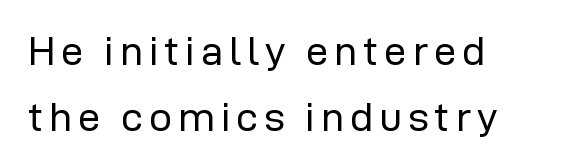
Italic? Not at all — the glyphs are vertical. One glance says typical: line gaps are just what's usual. Stroke terminals: plain, sans-serif. The words here are not underlined. Proportional: the letters do not fall into vertical columns.
